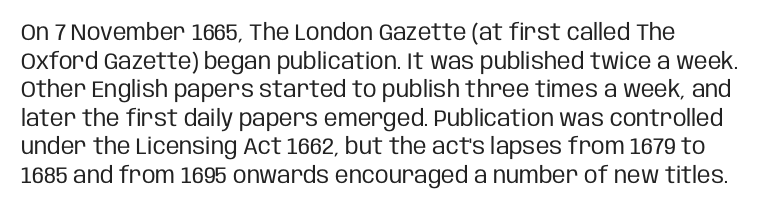
Q: Is the text bold? A: No.
Q: Is the text italic (slanted)? A: No, it is upright.
Q: Is the text underlined? A: No.
Q: How is the paragraph aligned? A: Left-aligned.
Q: Is the spacing between letters normal or unusually wide? A: Normal.
